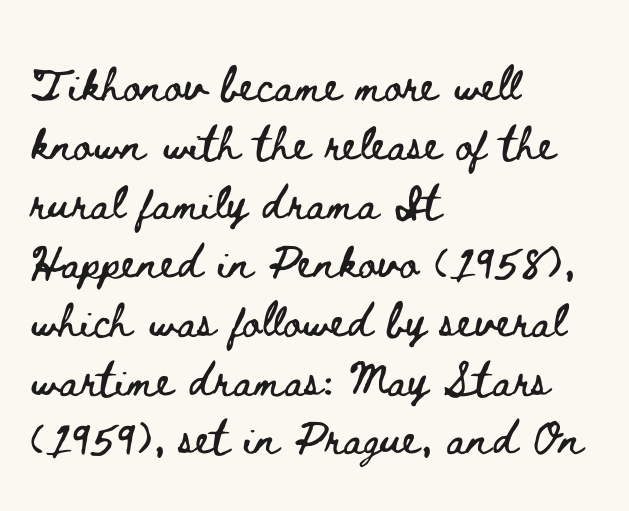
{"width": "wide", "stroke_contrast": "low", "x_height": "small", "monospaced": "no", "underline": "no", "align": "left", "line_spacing": "normal", "line_spacing_ratio": 1.37, "letter_spacing": "normal", "letter_spacing_em": 0.0, "glyph_px": 43}
